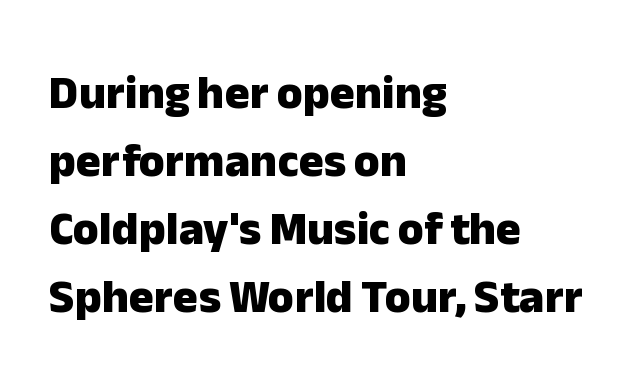
Q: Is the text bold? A: Yes.
Q: Is the text italic (slanted)? A: No, it is upright.
Q: Is the typeface a serif or a sans-serif typeface? A: Sans-serif.
Q: Is the text underlined? A: No.
Q: How is the paragraph aligned? A: Left-aligned.
Q: Is the spacing between letters normal or unusually wide? A: Normal.
Q: Is the spacing between lines tight, normal or loose? A: Normal.
Q: Width (condensed, normal, or wide)? A: Normal.
Q: Stroke contrast? A: Low.
Q: x-height? A: Medium.
Q: Monospaced? A: No.
